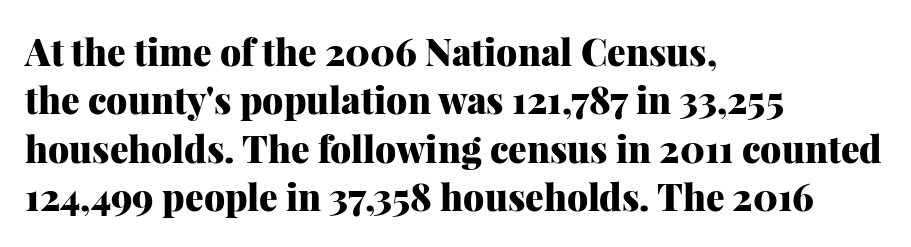
{"serif": "yes", "italic": "no", "bold": "yes", "weight": "heavy", "width": "normal", "stroke_contrast": "medium", "x_height": "medium", "monospaced": "no", "underline": "no", "align": "left", "line_spacing": "normal", "line_spacing_ratio": 1.31, "letter_spacing": "normal", "letter_spacing_em": 0.0, "glyph_px": 37}
